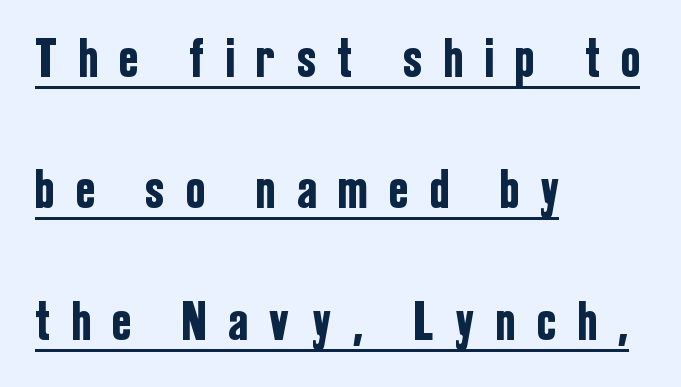
The image shows 55 px condensed sans-serif type, upright; set left-aligned, loose line spacing (2.39x), unusually wide letter spacing (+0.41 em), underlined; low stroke contrast and a medium x-height.
